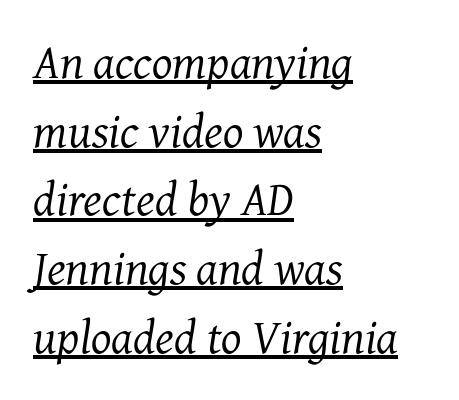
The image shows 48 px regular-weight serif type, italic (leaning right); set left-aligned, normal line spacing (1.43x), normal letter spacing, underlined; medium stroke contrast and a medium x-height.
